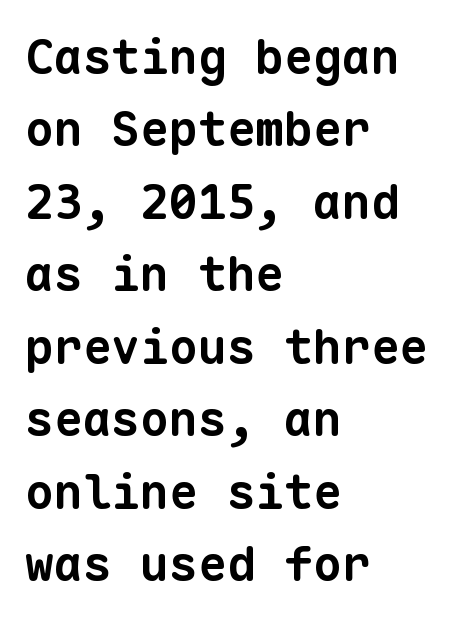
The image shows 48 px bold sans-serif type, monospaced; set left-aligned, normal line spacing (1.51x), normal letter spacing, not underlined; low stroke contrast and a medium x-height.
